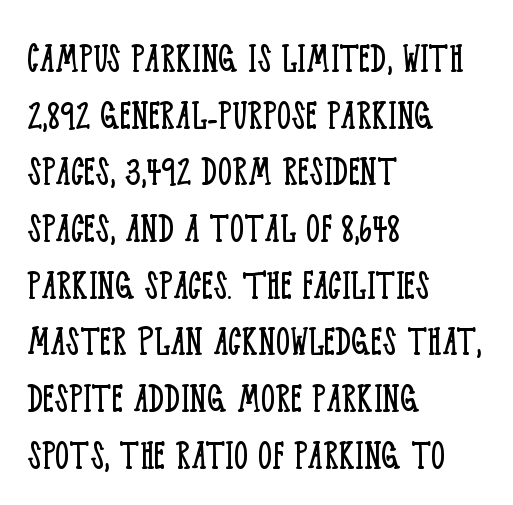
The image shows 45 px light, condensed serif type, upright; set left-aligned, normal line spacing (1.26x), normal letter spacing, not underlined; low stroke contrast and a large x-height.
